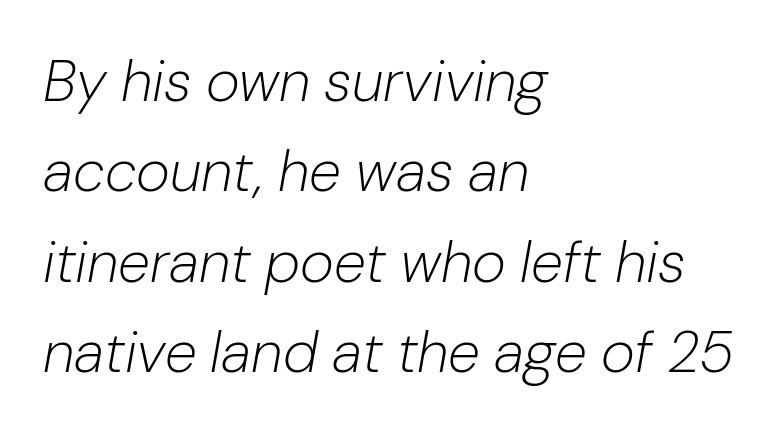
Q: Is the text bold? A: No.
Q: Is the text italic (slanted)? A: Yes, it leans right by about 10 degrees.
Q: Is the text underlined? A: No.
Q: How is the paragraph aligned? A: Left-aligned.
Q: Is the spacing between letters normal or unusually wide? A: Normal.
Q: Is the spacing between lines tight, normal or loose? A: Normal.
Q: Width (condensed, normal, or wide)? A: Normal.
Q: Stroke contrast? A: Low.
Q: x-height? A: Medium.
Q: Monospaced? A: No.
